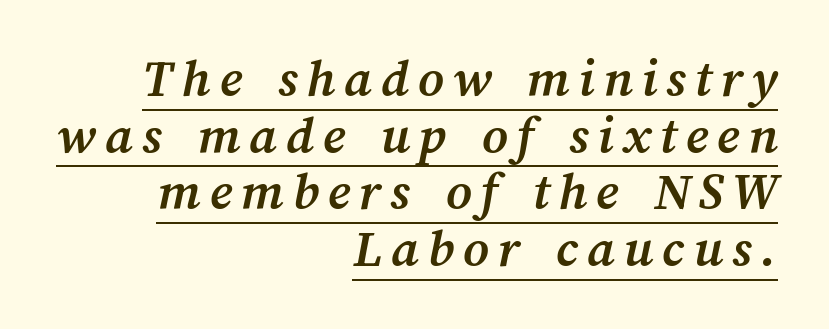
The image shows 55 px semibold type; set right-aligned, tight line spacing (1.03x), underlined; medium stroke contrast and a medium x-height.
